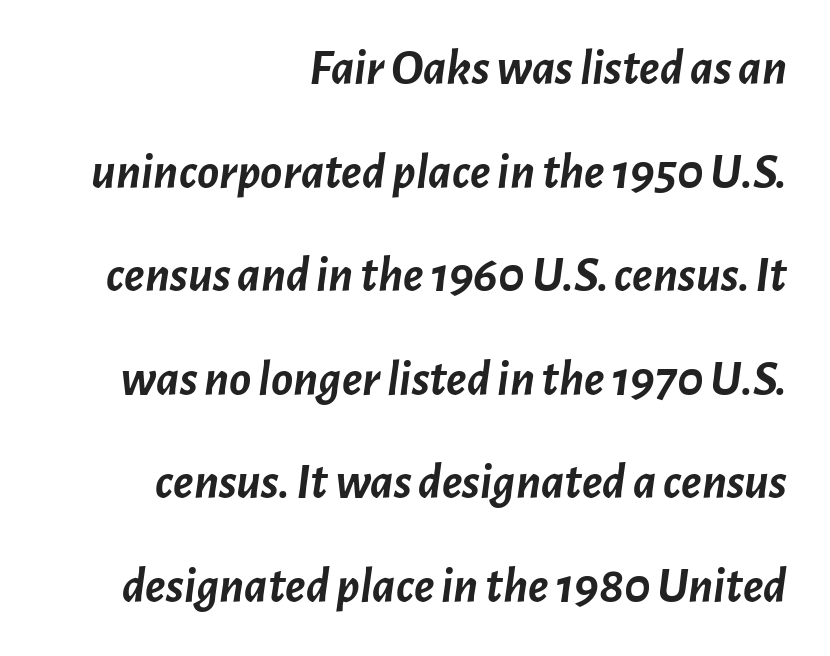
Notice the wide empty band between every row — that's loose leading. Layout note: lines flush right. Character widths vary here, with narrow letters taking less room than wide ones. Unmarked baselines from the first word to the last. Observe the lean: these are italic letterforms. Is the letter spacing exaggerated? No — it looks like the ordinary default.
